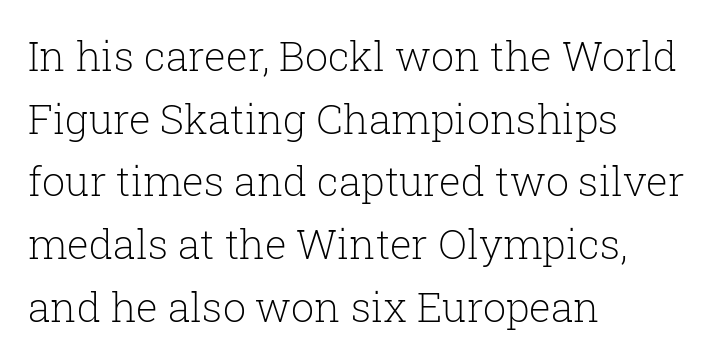
The image shows 41 px light serif type, upright; set left-aligned, normal line spacing (1.53x), normal letter spacing, not underlined; low stroke contrast and a medium x-height.
